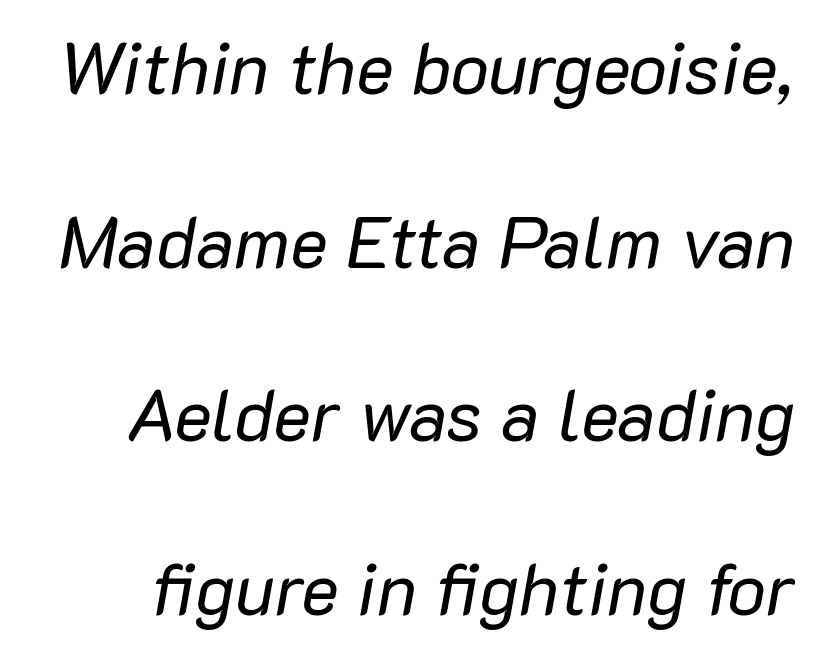
The image shows 72 px regular-weight type, italic (leaning right); set loose line spacing (2.41x), normal letter spacing, not underlined; low stroke contrast and a medium x-height.
